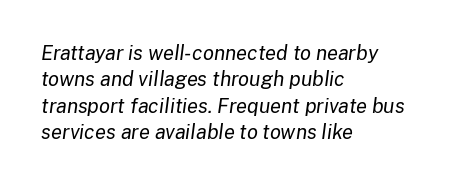
{"italic": "yes", "lean": "right", "slant_degrees": 8, "bold": "no", "underline": "no", "align": "left", "line_spacing": "normal", "line_spacing_ratio": 1.32, "letter_spacing": "normal", "letter_spacing_em": 0.0, "glyph_px": 20}
